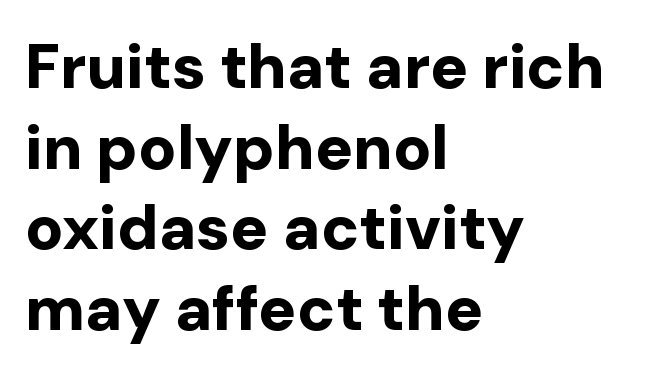
The specimen omits any rule beneath the text block's lines. Does the weight exceed regular? Yes, all the way to bold. These lines are rendered in a variable-pitch font. Grotesque or geometric, the face here clearly has no serifs. Letter spacing: default.
